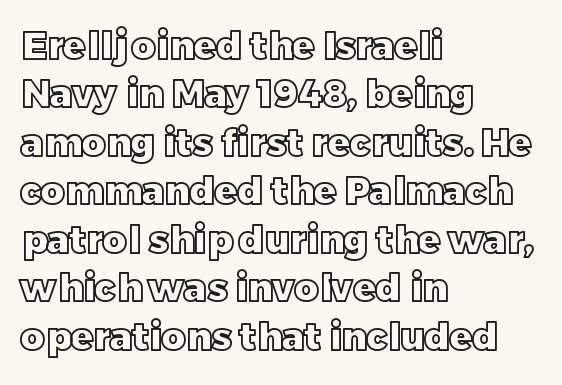
{"italic": "no", "width": "normal", "x_height": "large", "monospaced": "no", "underline": "no", "align": "left", "line_spacing": "normal", "line_spacing_ratio": 1.31, "letter_spacing": "normal", "letter_spacing_em": 0.0, "glyph_px": 37}
